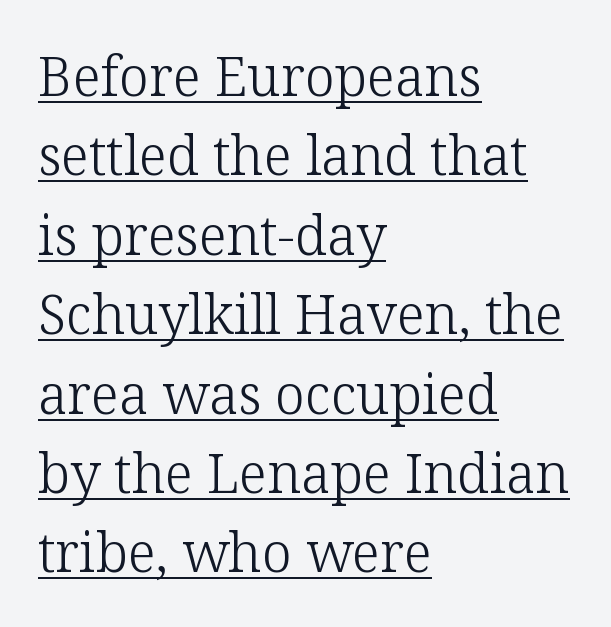
Classification — serif. Character widths vary here, with narrow letters taking less room than wide ones. Quick note: underline on. Horizontal alignment here is leftward, the default for most running prose.
